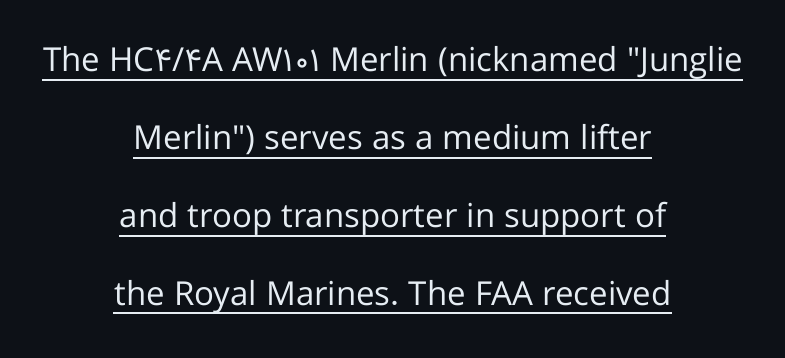
These lines are rendered in a variable-pitch font. These glyphs show unthickened strokes, regular width or finer. No extra tracking has been applied to these lines. Emphasis is given by a line drawn under the lettering. Does the copy run flush right? No — it is centered line by line.
